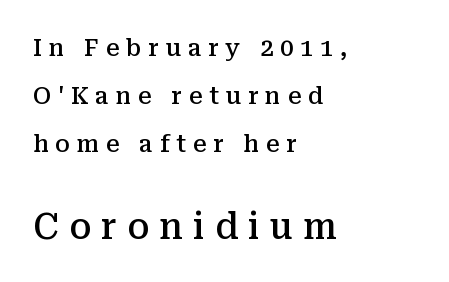
{"serif": "yes", "italic": "no", "bold": "semi", "weight": "semibold", "width": "normal", "stroke_contrast": "medium", "x_height": "medium", "monospaced": "no", "underline": "no", "align": "left", "line_spacing": "loose", "line_spacing_ratio": 1.99, "letter_spacing": "wide", "letter_spacing_em": 0.28, "larger_block": "second", "size_ratio": 1.5, "glyph_px": 36}
